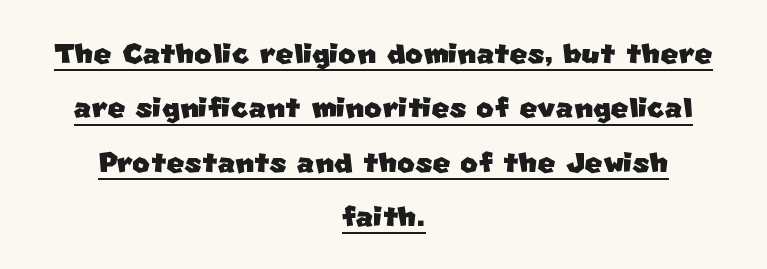
{"serif": "no", "width": "normal", "stroke_contrast": "low", "x_height": "large", "monospaced": "no", "underline": "yes", "align": "center", "line_spacing": "normal", "line_spacing_ratio": 1.43, "letter_spacing": "normal", "letter_spacing_em": 0.0, "glyph_px": 38}
